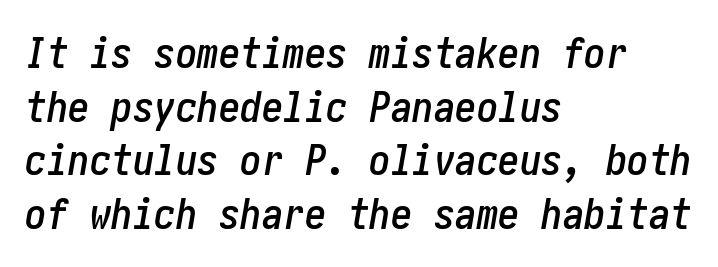
Q: Is the text italic (slanted)? A: Yes, it leans right by about 10 degrees.
Q: Is the text underlined? A: No.
Q: How is the paragraph aligned? A: Left-aligned.
Q: Is the spacing between letters normal or unusually wide? A: Normal.
Q: Is the spacing between lines tight, normal or loose? A: Normal.
Q: Width (condensed, normal, or wide)? A: Condensed.
Q: Stroke contrast? A: Low.
Q: x-height? A: Medium.
